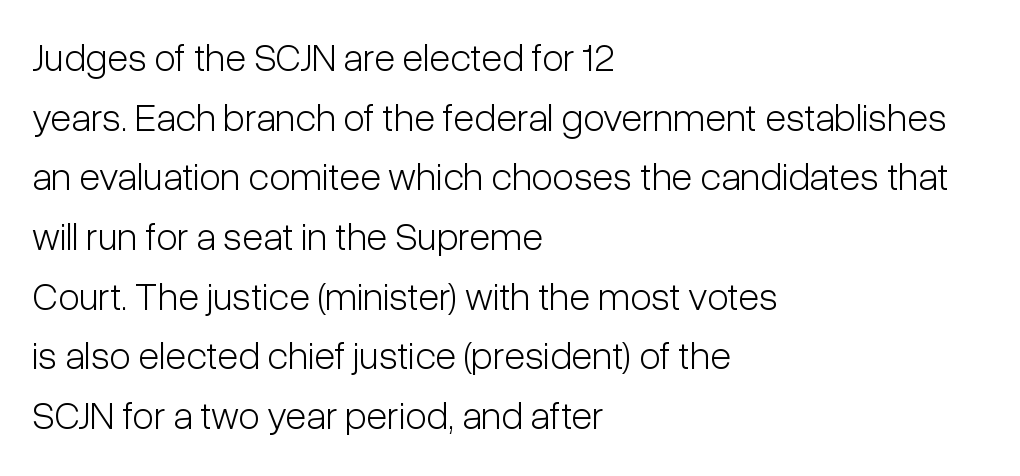
{"serif": "no", "italic": "no", "bold": "no", "weight": "light", "width": "condensed", "stroke_contrast": "low", "x_height": "medium", "monospaced": "no", "underline": "no", "align": "left", "line_spacing": "normal", "line_spacing_ratio": 1.53, "letter_spacing": "normal", "letter_spacing_em": 0.0, "glyph_px": 39}
